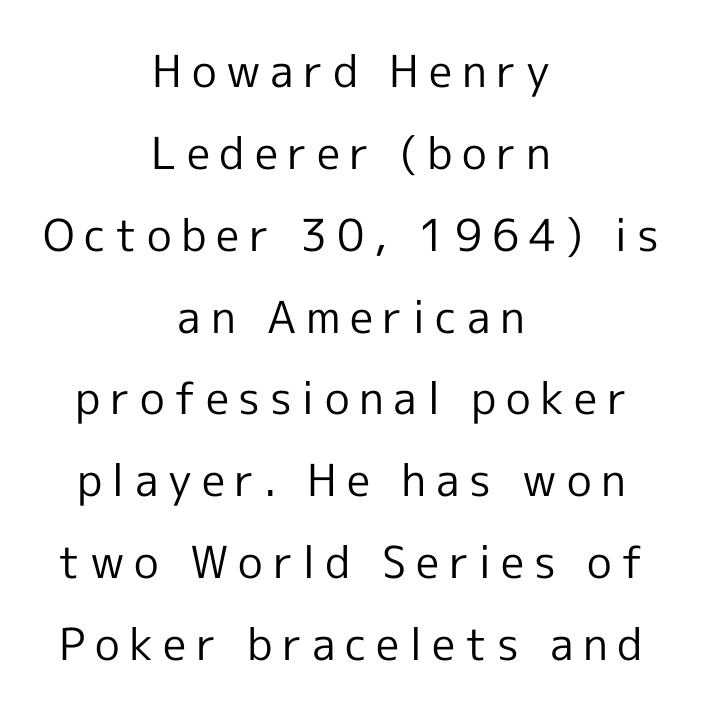
Q: Is the text bold? A: No.
Q: Is the text italic (slanted)? A: No, it is upright.
Q: Is the typeface a serif or a sans-serif typeface? A: Sans-serif.
Q: Is the text underlined? A: No.
Q: How is the paragraph aligned? A: Centered.
Q: Is the spacing between letters normal or unusually wide? A: Unusually wide.
Q: Width (condensed, normal, or wide)? A: Normal.
Q: x-height? A: Medium.
Q: Monospaced? A: No.
